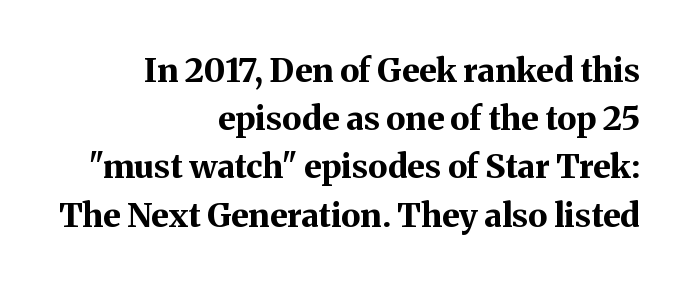
The image shows 33 px bold serif type, upright; set right-aligned, normal line spacing (1.46x), normal letter spacing, not underlined; medium stroke contrast and a medium x-height.
